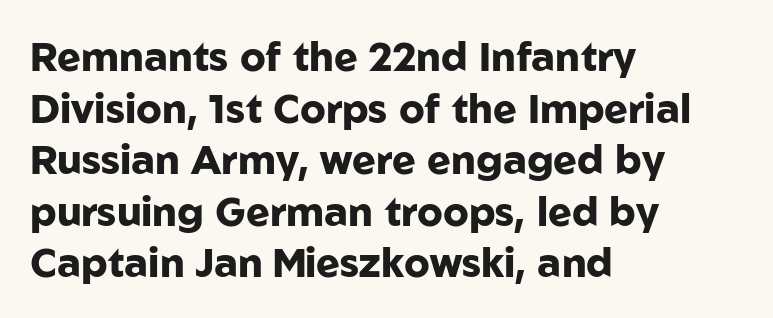
The image shows 40 px heavy sans-serif type, upright; set left-aligned, normal line spacing (1.29x), normal letter spacing, not underlined; low stroke contrast and a medium x-height.
